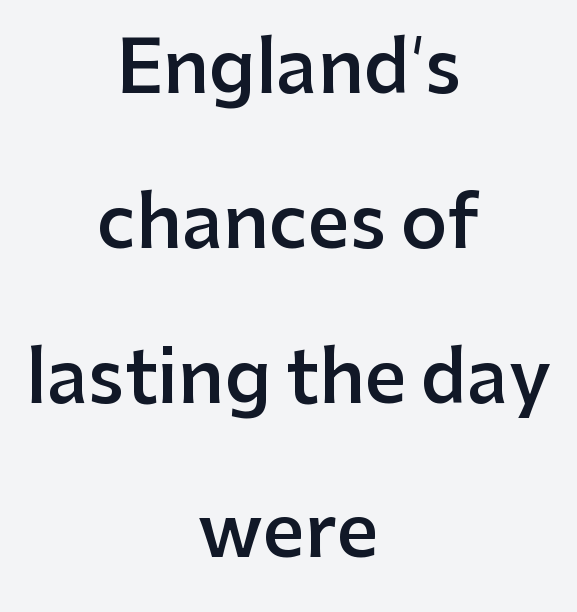
{"serif": "no", "italic": "no", "bold": "semi", "weight": "semibold", "width": "normal", "stroke_contrast": "low", "x_height": "medium", "monospaced": "no", "underline": "no", "align": "center", "line_spacing": "loose", "line_spacing_ratio": 2.12, "letter_spacing": "normal", "letter_spacing_em": 0.0, "glyph_px": 73}
